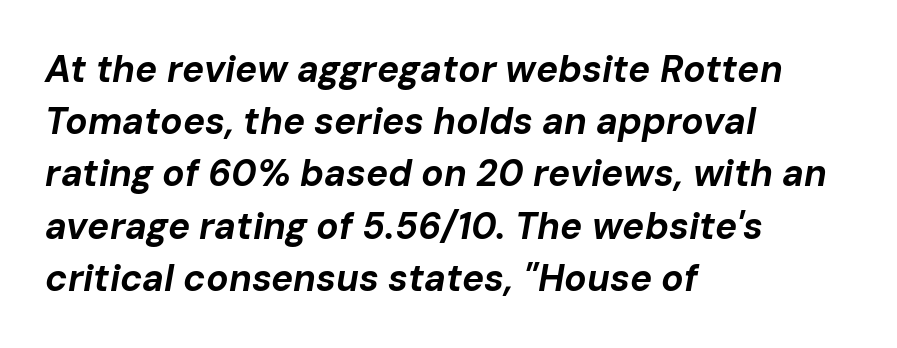
The image shows 37 px bold type, italic (leaning right); set left-aligned, normal line spacing (1.41x), normal letter spacing, not underlined; low stroke contrast and a medium x-height.
